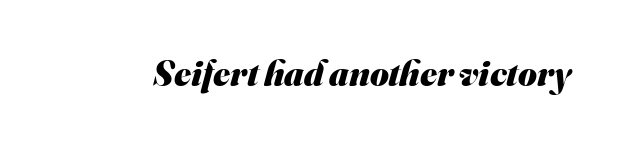
Q: Is the text bold? A: Yes.
Q: Is the typeface a serif or a sans-serif typeface? A: Sans-serif.
Q: Is the text underlined? A: No.
Q: Is the spacing between letters normal or unusually wide? A: Normal.
Q: Width (condensed, normal, or wide)? A: Normal.
Q: Stroke contrast? A: Medium.
Q: x-height? A: Small.
Q: Monospaced? A: No.
